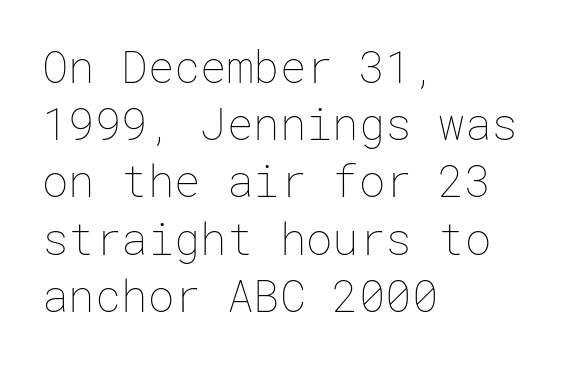
Is this a heavy cut? Hardly; it is regular or lighter. Does extra space separate the letters? No, they use regular spacing. Horizontal bands of white between lines are of average thickness. The axis of the letterforms is exactly vertical.
